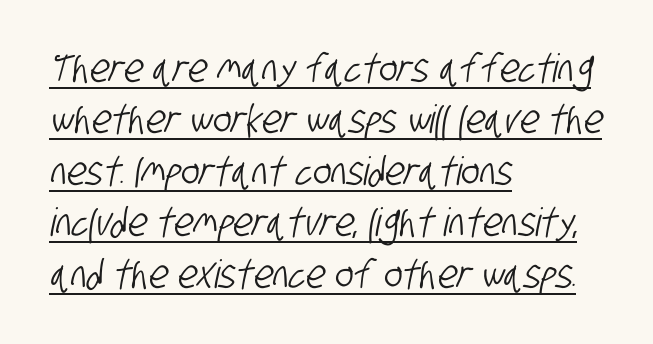
The image shows 39 px condensed sans-serif type; set left-aligned, normal line spacing (1.32x), normal letter spacing, underlined; low stroke contrast and a large x-height.
